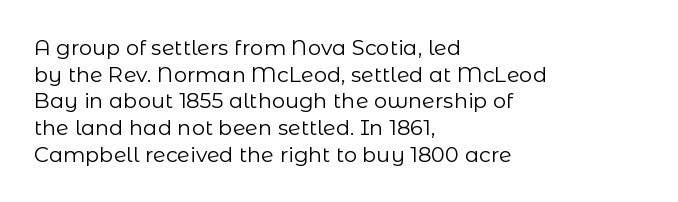
The image shows 21 px text type, upright; set left-aligned, normal line spacing (1.27x), normal letter spacing, not underlined.
